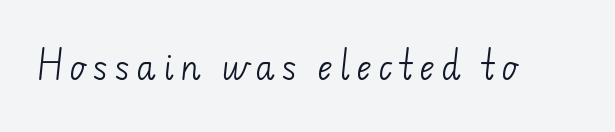
{"serif": "no", "bold": "no", "weight": "light", "width": "normal", "stroke_contrast": "low", "x_height": "small", "monospaced": "no", "underline": "no", "glyph_px": 33}
